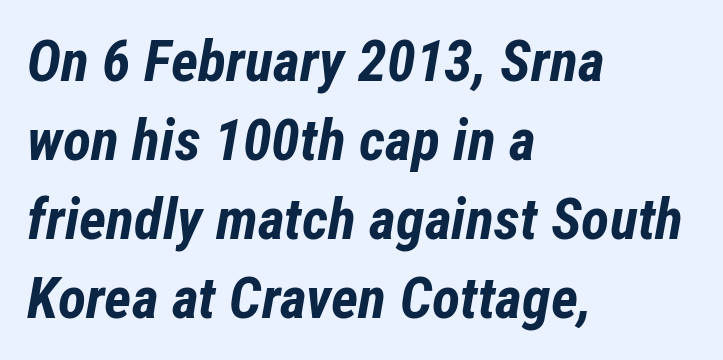
The image shows 58 px bold, condensed type, italic (leaning right); set left-aligned, normal line spacing (1.36x), normal letter spacing, not underlined; low stroke contrast and a medium x-height.
